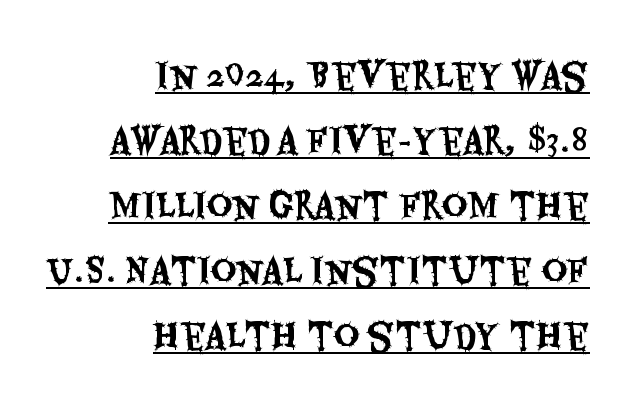
Q: Is the text italic (slanted)? A: No, it is upright.
Q: Is the typeface a serif or a sans-serif typeface? A: Sans-serif.
Q: Is the text underlined? A: Yes.
Q: How is the paragraph aligned? A: Right-aligned.
Q: Is the spacing between letters normal or unusually wide? A: Normal.
Q: Width (condensed, normal, or wide)? A: Condensed.
Q: Stroke contrast? A: Medium.
Q: x-height? A: Large.
Q: Monospaced? A: No.
